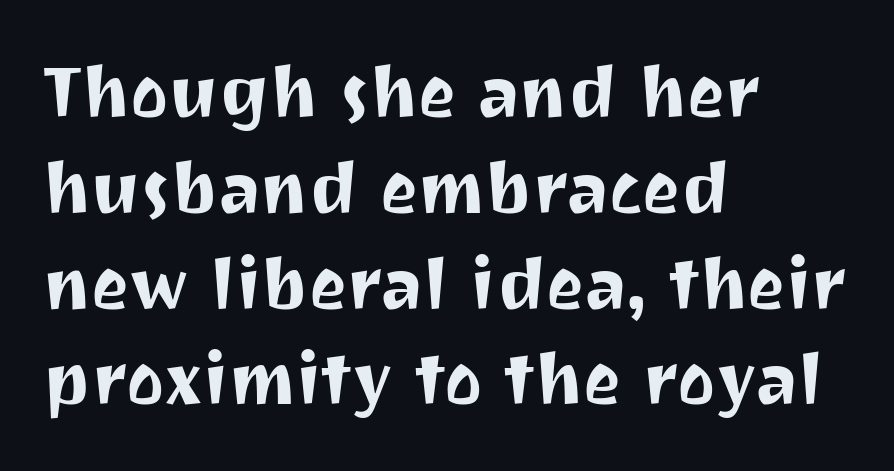
The image shows 72 px sans-serif type, upright; set left-aligned, normal line spacing (1.33x), normal letter spacing, not underlined; medium stroke contrast and a medium x-height.
